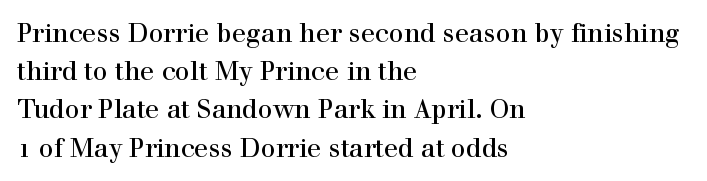
{"italic": "no", "underline": "no", "align": "left", "line_spacing": "normal", "line_spacing_ratio": 1.47, "letter_spacing": "normal", "letter_spacing_em": 0.0, "glyph_px": 26}
